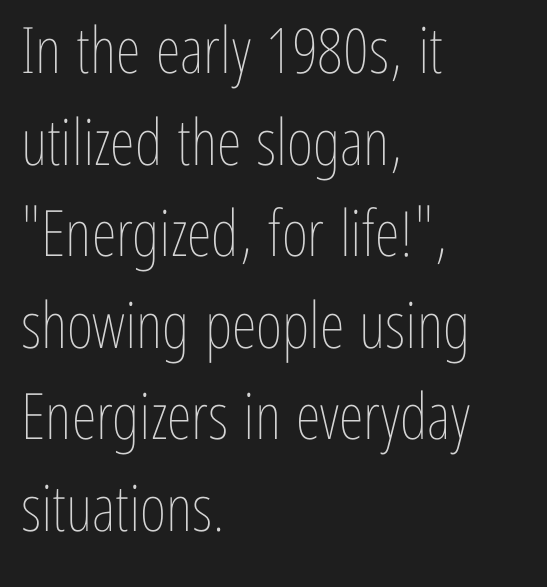
{"italic": "no", "bold": "no", "weight": "thin", "width": "condensed", "stroke_contrast": "low", "x_height": "medium", "monospaced": "no", "underline": "no", "align": "left", "line_spacing": "normal", "line_spacing_ratio": 1.43, "letter_spacing": "normal", "letter_spacing_em": 0.0, "glyph_px": 64}
